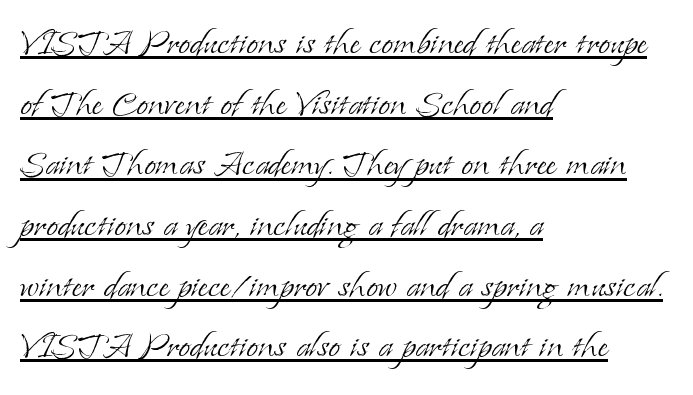
The image shows 43 px light serif type; set left-aligned, normal line spacing (1.41x), normal letter spacing, underlined; low stroke contrast and a small x-height.
